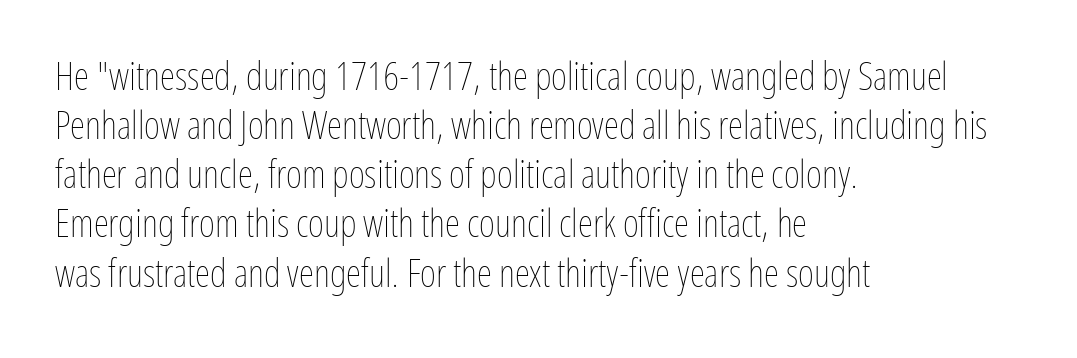
{"italic": "no", "bold": "no", "weight": "thin", "width": "condensed", "stroke_contrast": "low", "x_height": "medium", "monospaced": "no", "underline": "no", "align": "left", "line_spacing": "normal", "line_spacing_ratio": 1.26, "letter_spacing": "normal", "letter_spacing_em": 0.0, "glyph_px": 39}
